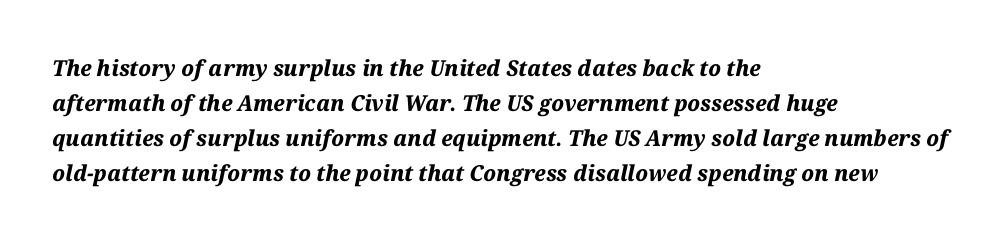
The image shows 22 px bold type, italic (leaning right); set left-aligned, normal line spacing (1.59x), normal letter spacing, not underlined.
